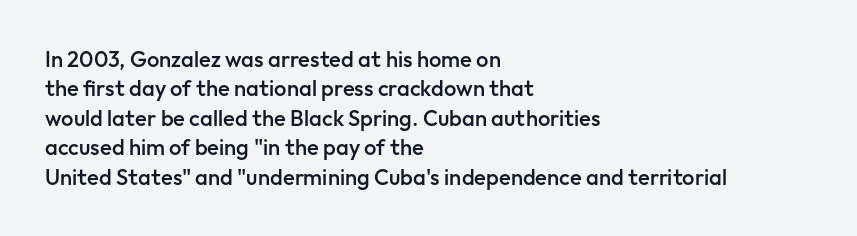
{"italic": "no", "bold": "semi", "underline": "no", "align": "left", "line_spacing": "normal", "line_spacing_ratio": 1.34, "letter_spacing": "normal", "letter_spacing_em": 0.0, "glyph_px": 22}
